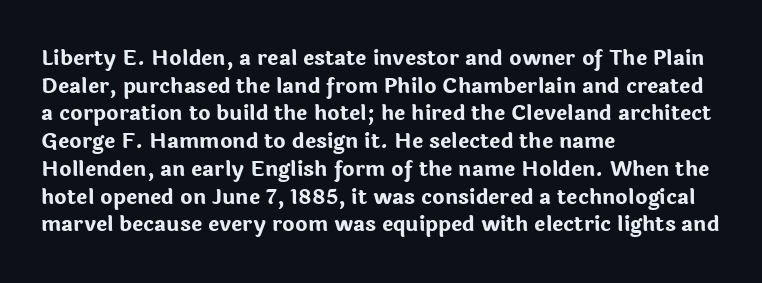
{"italic": "no", "bold": "yes", "underline": "no", "align": "left", "line_spacing": "normal", "line_spacing_ratio": 1.32, "letter_spacing": "normal", "letter_spacing_em": 0.0, "glyph_px": 21}
